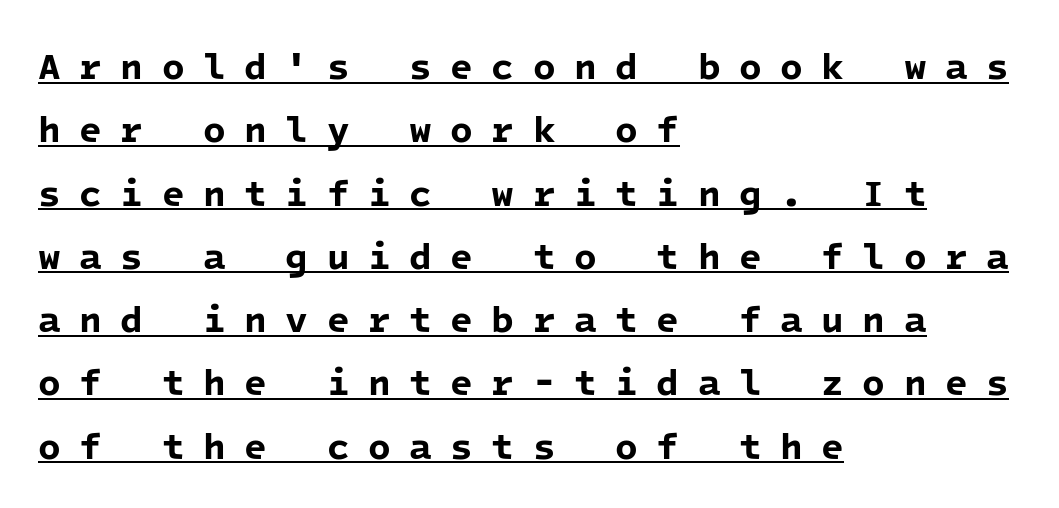
Q: Is the text bold? A: Yes.
Q: Is the typeface a serif or a sans-serif typeface? A: Sans-serif.
Q: Is the text underlined? A: Yes.
Q: How is the paragraph aligned? A: Left-aligned.
Q: Is the spacing between letters normal or unusually wide? A: Unusually wide.
Q: Width (condensed, normal, or wide)? A: Normal.
Q: Stroke contrast? A: Low.
Q: x-height? A: Medium.
Q: Monospaced? A: Yes.
